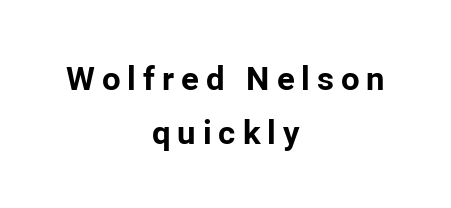
Q: Is the text bold? A: Yes.
Q: Is the text italic (slanted)? A: No, it is upright.
Q: Is the typeface a serif or a sans-serif typeface? A: Sans-serif.
Q: Is the text underlined? A: No.
Q: How is the paragraph aligned? A: Centered.
Q: Is the spacing between letters normal or unusually wide? A: Unusually wide.
Q: Is the spacing between lines tight, normal or loose? A: Normal.
Q: Width (condensed, normal, or wide)? A: Normal.
Q: Stroke contrast? A: Low.
Q: x-height? A: Medium.
Q: Monospaced? A: No.
